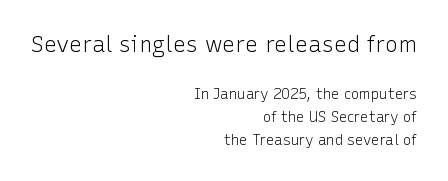
Stroke thickness stays within the range of a standard reading face or lighter. Larger block? The one above; the one below is distinctly smaller. The face used here is rendered with its standard letterfit. Beneath every word, the page is bare.
